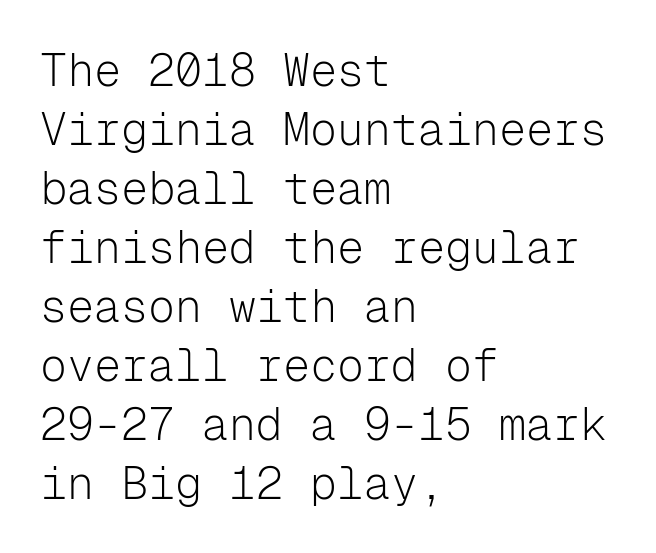
The image shows 45 px light sans-serif type, upright, monospaced; set left-aligned, normal line spacing (1.31x), normal letter spacing, not underlined; low stroke contrast and a medium x-height.
